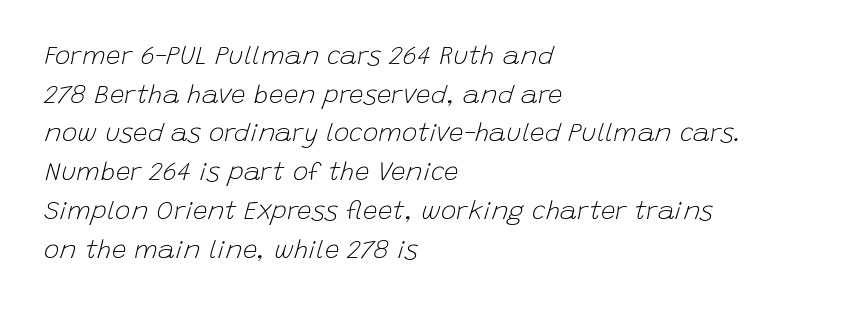
Underline: absent. Italic? Definitely — the glyphs are oblique. Where is the straight margin? On the left. Caption: standard tracking, unaltered.
